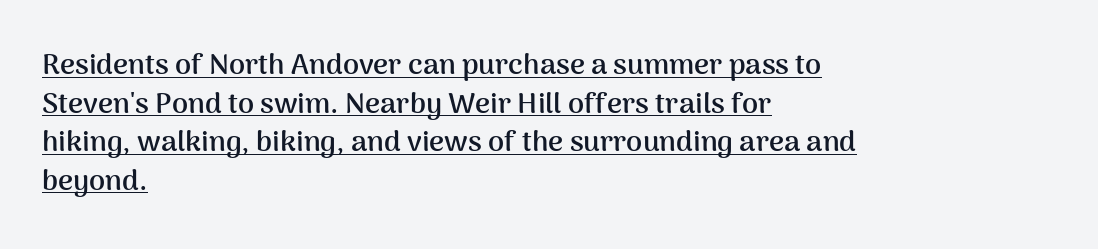
The image shows 29 px semibold sans-serif type, upright; set left-aligned, normal line spacing (1.33x), normal letter spacing, underlined; medium stroke contrast and a medium x-height.
